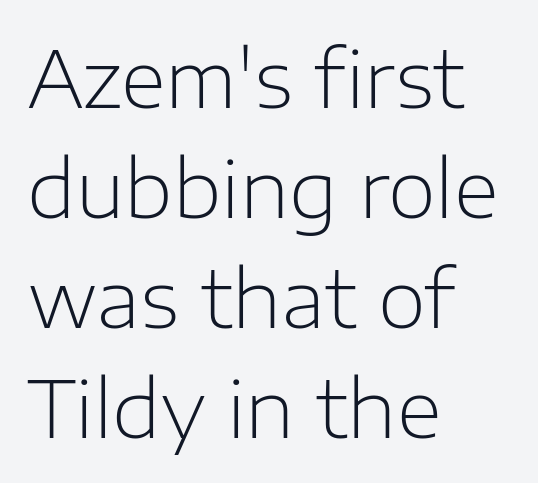
The strokes carry an ordinary text weight at most. Each line starts at the same left margin while the right side varies. The glyphs are unaccompanied by any horizontal stroke below them. You can tell it's not italic because the verticals are truly vertical. The passage shown is typed in a proportional face where columns would drift.
